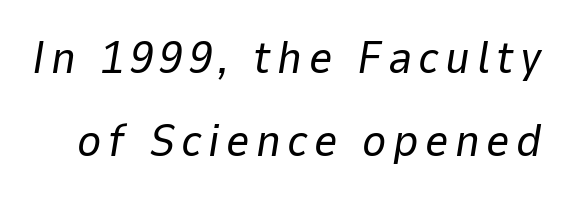
The image shows 46 px regular-weight type, italic (leaning right); set line spacing 1.81x, not underlined; low stroke contrast and a medium x-height.
